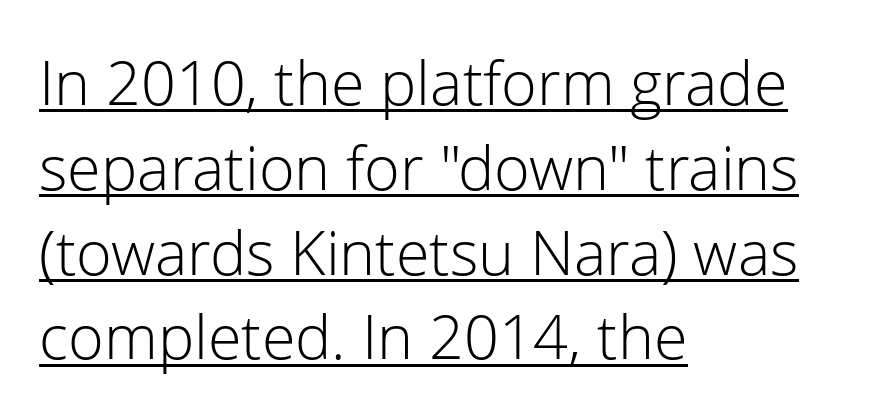
The image shows 61 px light sans-serif type, upright; set left-aligned, normal line spacing (1.39x), normal letter spacing, underlined; low stroke contrast and a medium x-height.
